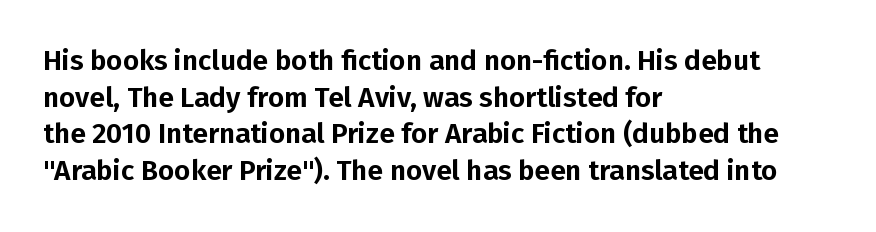
Q: Is the text italic (slanted)? A: No, it is upright.
Q: Is the typeface a serif or a sans-serif typeface? A: Sans-serif.
Q: Is the text underlined? A: No.
Q: How is the paragraph aligned? A: Left-aligned.
Q: Is the spacing between letters normal or unusually wide? A: Normal.
Q: Is the spacing between lines tight, normal or loose? A: Normal.
Q: Width (condensed, normal, or wide)? A: Normal.
Q: Stroke contrast? A: Low.
Q: x-height? A: Medium.
Q: Monospaced? A: No.
